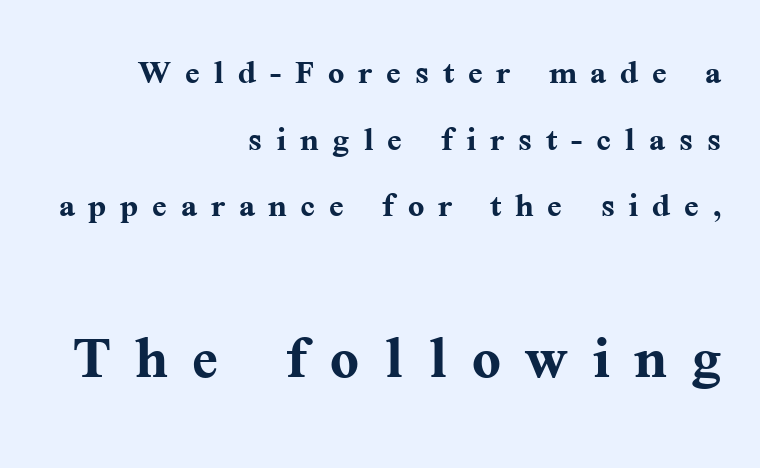
The gaps between neighbouring characters are conspicuously large. I'd call this a serif setting — the letters wear small feet. This sample uses an upright cut, with every glyph sitting square on the baseline. Line spacing here is normal.
